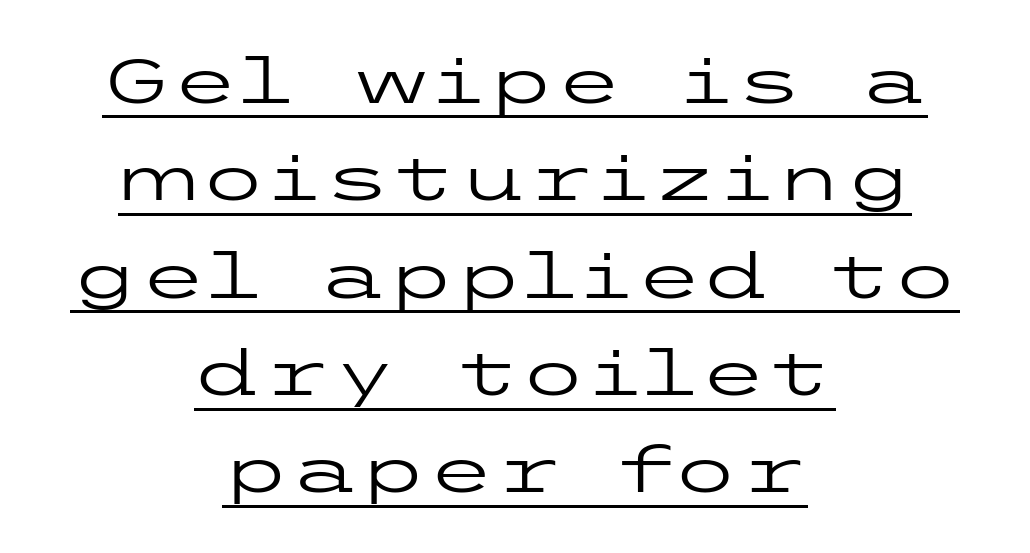
Q: Is the text bold? A: No.
Q: Is the text italic (slanted)? A: No, it is upright.
Q: Is the typeface a serif or a sans-serif typeface? A: Sans-serif.
Q: Is the text underlined? A: Yes.
Q: How is the paragraph aligned? A: Centered.
Q: Is the spacing between letters normal or unusually wide? A: Normal.
Q: Is the spacing between lines tight, normal or loose? A: Normal.
Q: Width (condensed, normal, or wide)? A: Wide.
Q: Stroke contrast? A: Low.
Q: x-height? A: Medium.
